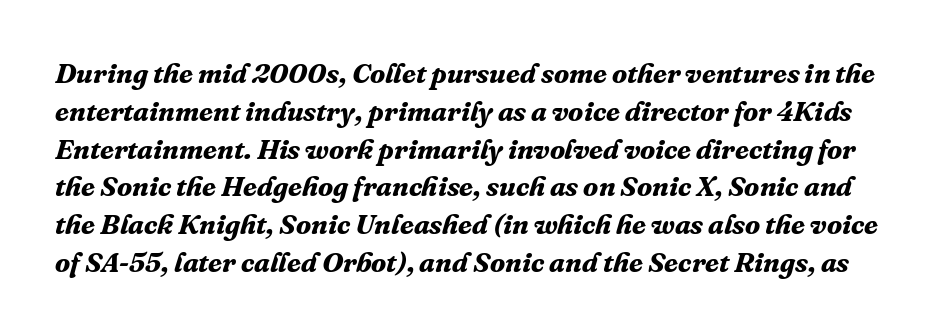
Q: Is the text bold? A: Yes.
Q: Is the text italic (slanted)? A: Yes, it leans right by about 16 degrees.
Q: Is the typeface a serif or a sans-serif typeface? A: Serif.
Q: Is the text underlined? A: No.
Q: Is the spacing between letters normal or unusually wide? A: Normal.
Q: Is the spacing between lines tight, normal or loose? A: Normal.
Q: Width (condensed, normal, or wide)? A: Normal.
Q: Stroke contrast? A: Medium.
Q: x-height? A: Medium.
Q: Monospaced? A: No.
